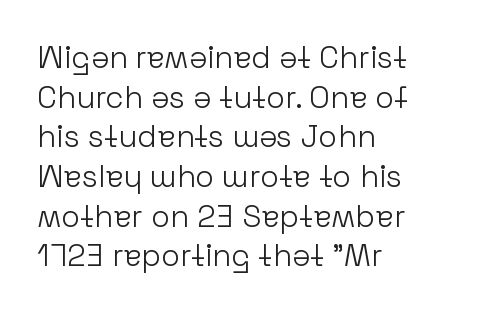
The image shows 31 px light sans-serif type, upright; set left-aligned, normal line spacing (1.28x), normal letter spacing, not underlined; low stroke contrast and a medium x-height.
